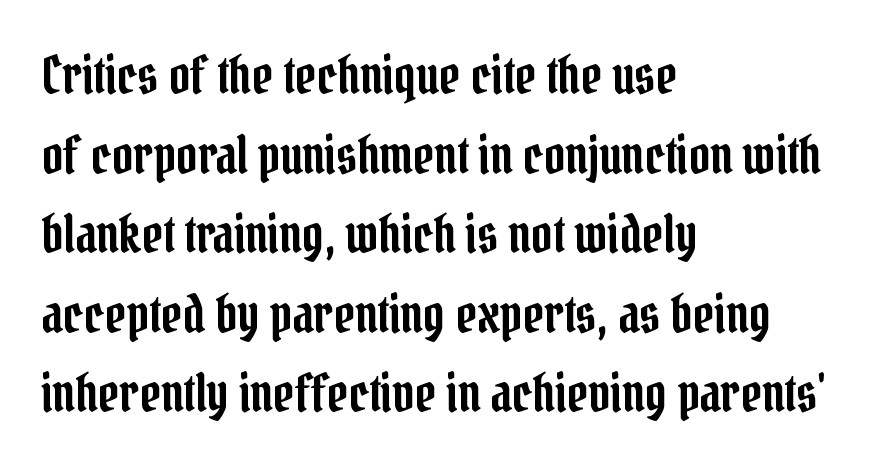
The image shows 52 px condensed serif type, upright; set left-aligned, normal line spacing (1.53x), normal letter spacing, not underlined; low stroke contrast and a medium x-height.
